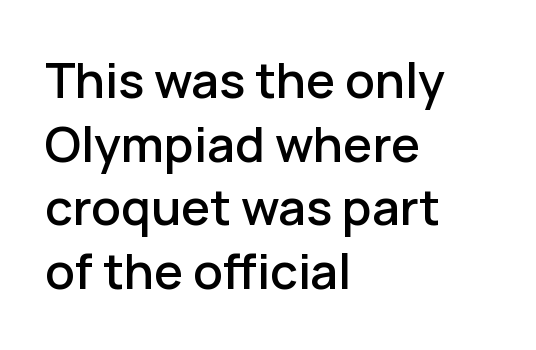
Q: Is the text italic (slanted)? A: No, it is upright.
Q: Is the typeface a serif or a sans-serif typeface? A: Sans-serif.
Q: Is the text underlined? A: No.
Q: How is the paragraph aligned? A: Left-aligned.
Q: Is the spacing between letters normal or unusually wide? A: Normal.
Q: Is the spacing between lines tight, normal or loose? A: Normal.
Q: Width (condensed, normal, or wide)? A: Normal.
Q: Stroke contrast? A: Low.
Q: x-height? A: Medium.
Q: Monospaced? A: No.
